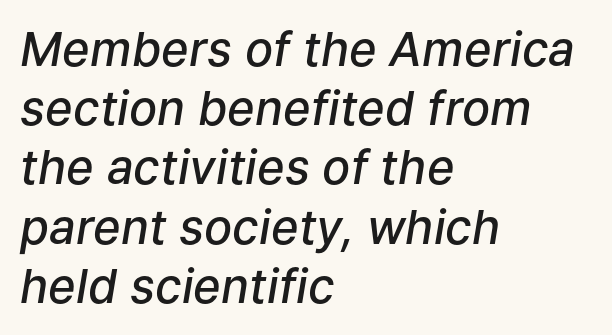
The image shows 47 px semibold type, italic (leaning right); set left-aligned, normal line spacing (1.26x), normal letter spacing, not underlined; low stroke contrast and a medium x-height.
